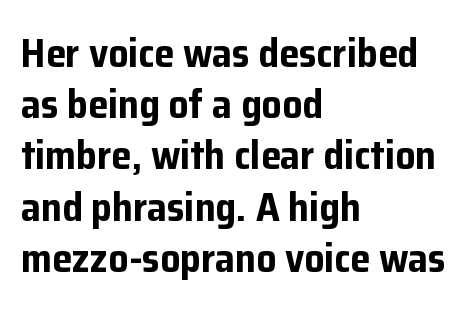
The image shows 40 px bold sans-serif type, upright; set left-aligned, normal line spacing (1.28x), normal letter spacing, not underlined; low stroke contrast and a medium x-height.
